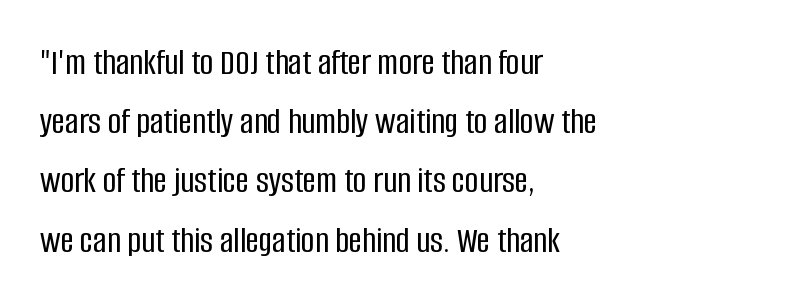
Q: Is the text italic (slanted)? A: No, it is upright.
Q: Is the typeface a serif or a sans-serif typeface? A: Sans-serif.
Q: Is the text underlined? A: No.
Q: How is the paragraph aligned? A: Left-aligned.
Q: Is the spacing between letters normal or unusually wide? A: Normal.
Q: Is the spacing between lines tight, normal or loose? A: Normal.
Q: Width (condensed, normal, or wide)? A: Condensed.
Q: Stroke contrast? A: Low.
Q: x-height? A: Large.
Q: Monospaced? A: No.
